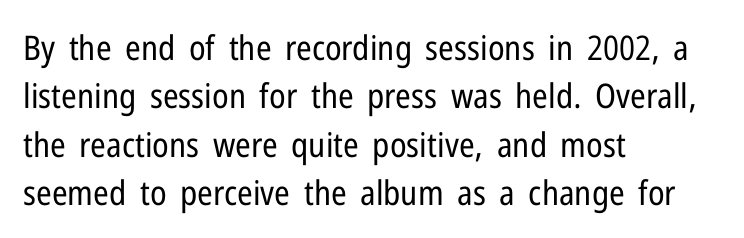
The image shows 34 px regular-weight, condensed sans-serif type, upright; set left-aligned, normal line spacing (1.42x), normal letter spacing, not underlined; low stroke contrast and a medium x-height.
